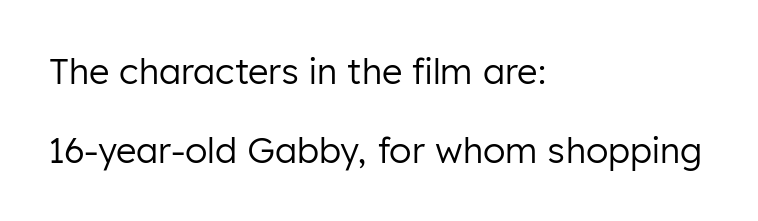
Q: Is the text bold? A: No.
Q: Is the text italic (slanted)? A: No, it is upright.
Q: Is the typeface a serif or a sans-serif typeface? A: Sans-serif.
Q: Is the text underlined? A: No.
Q: How is the paragraph aligned? A: Left-aligned.
Q: Is the spacing between letters normal or unusually wide? A: Normal.
Q: Is the spacing between lines tight, normal or loose? A: Loose.
Q: Width (condensed, normal, or wide)? A: Normal.
Q: Stroke contrast? A: Low.
Q: x-height? A: Medium.
Q: Monospaced? A: No.
